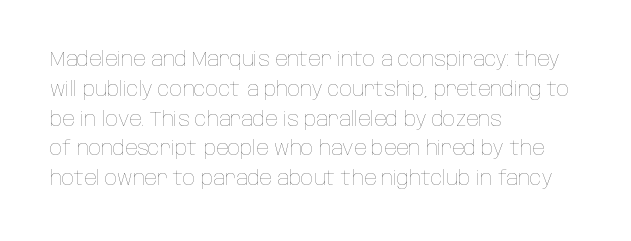
Q: Is the text bold? A: No.
Q: Is the text italic (slanted)? A: No, it is upright.
Q: Is the text underlined? A: No.
Q: How is the paragraph aligned? A: Left-aligned.
Q: Is the spacing between letters normal or unusually wide? A: Normal.
Q: Is the spacing between lines tight, normal or loose? A: Normal.
